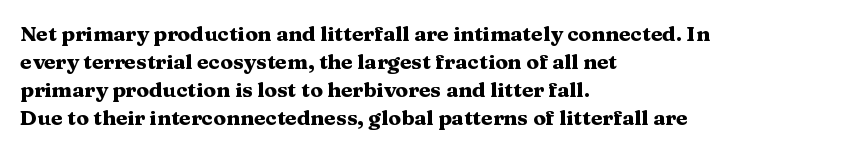
Style check: upright. Reading down the block, your eye returns to a fixed left position each line. This rendering leaves character spacing at its baseline value. Check under the words: just untouched page.
